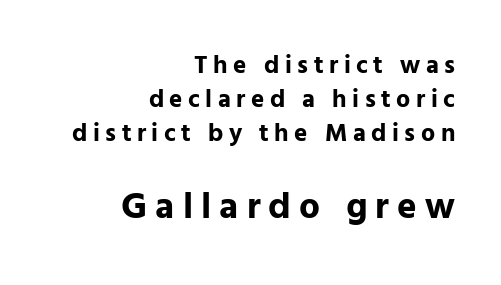
Each row of text sits above clean, open space. A typesetter would mark this as roman, not italic. The letters are bold, with thick, heavy strokes. Loose tracking; the words dissolve into strings of separated letters.
